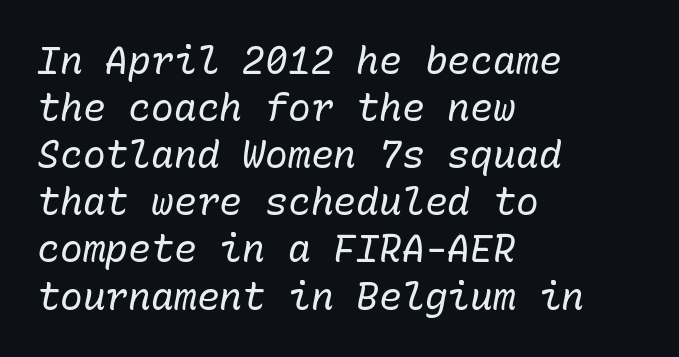
Q: Is the text bold? A: No.
Q: Is the text italic (slanted)? A: Yes, it leans right by about 10 degrees.
Q: Is the text underlined? A: No.
Q: How is the paragraph aligned? A: Left-aligned.
Q: Is the spacing between letters normal or unusually wide? A: Normal.
Q: Width (condensed, normal, or wide)? A: Normal.
Q: Stroke contrast? A: Low.
Q: x-height? A: Medium.
Q: Monospaced? A: Yes.
